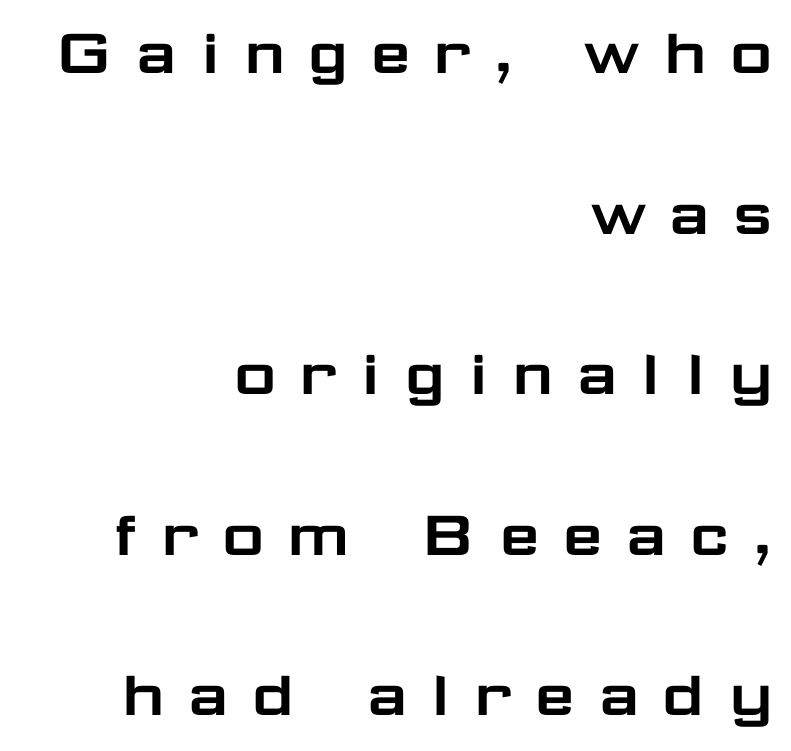
Q: Is the text italic (slanted)? A: No, it is upright.
Q: Is the typeface a serif or a sans-serif typeface? A: Sans-serif.
Q: Is the text underlined? A: No.
Q: How is the paragraph aligned? A: Right-aligned.
Q: Is the spacing between letters normal or unusually wide? A: Unusually wide.
Q: Is the spacing between lines tight, normal or loose? A: Loose.
Q: Width (condensed, normal, or wide)? A: Wide.
Q: Stroke contrast? A: Low.
Q: x-height? A: Medium.
Q: Monospaced? A: No.
